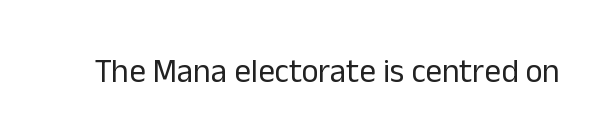
{"serif": "no", "italic": "no", "bold": "no", "weight": "regular", "width": "normal", "stroke_contrast": "low", "x_height": "medium", "monospaced": "no", "underline": "no", "letter_spacing": "normal", "letter_spacing_em": 0.0, "glyph_px": 33}
